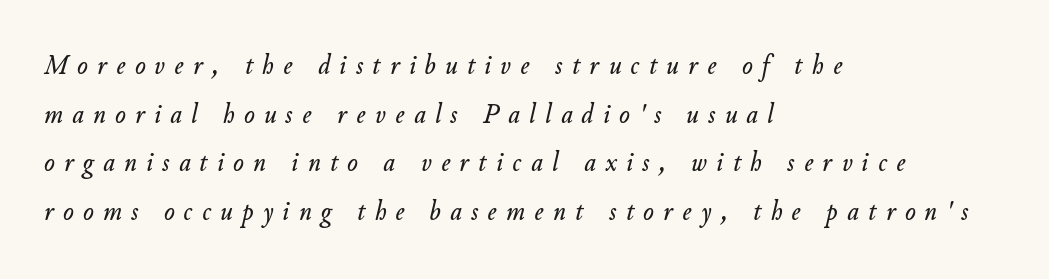
Q: Is the text italic (slanted)? A: Yes, it leans right by about 11 degrees.
Q: Is the text underlined? A: No.
Q: How is the paragraph aligned? A: Left-aligned.
Q: Is the spacing between letters normal or unusually wide? A: Unusually wide.
Q: Width (condensed, normal, or wide)? A: Normal.
Q: Stroke contrast? A: Low.
Q: x-height? A: Small.
Q: Monospaced? A: No.
